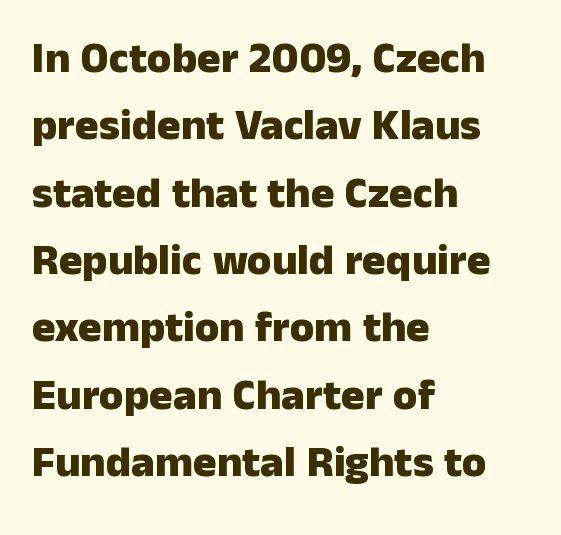
{"serif": "no", "italic": "no", "bold": "yes", "weight": "heavy", "width": "normal", "stroke_contrast": "low", "x_height": "medium", "monospaced": "no", "underline": "no", "align": "left", "line_spacing": "normal", "line_spacing_ratio": 1.53, "letter_spacing": "normal", "letter_spacing_em": 0.0, "glyph_px": 44}
